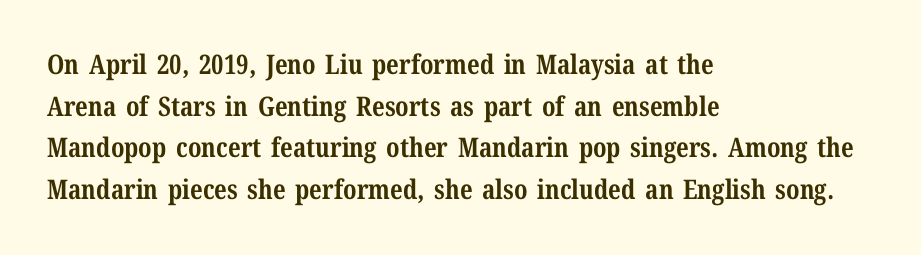
Q: Is the text bold? A: Yes.
Q: Is the text italic (slanted)? A: No, it is upright.
Q: Is the text underlined? A: No.
Q: How is the paragraph aligned? A: Left-aligned.
Q: Is the spacing between letters normal or unusually wide? A: Normal.
Q: Is the spacing between lines tight, normal or loose? A: Normal.
